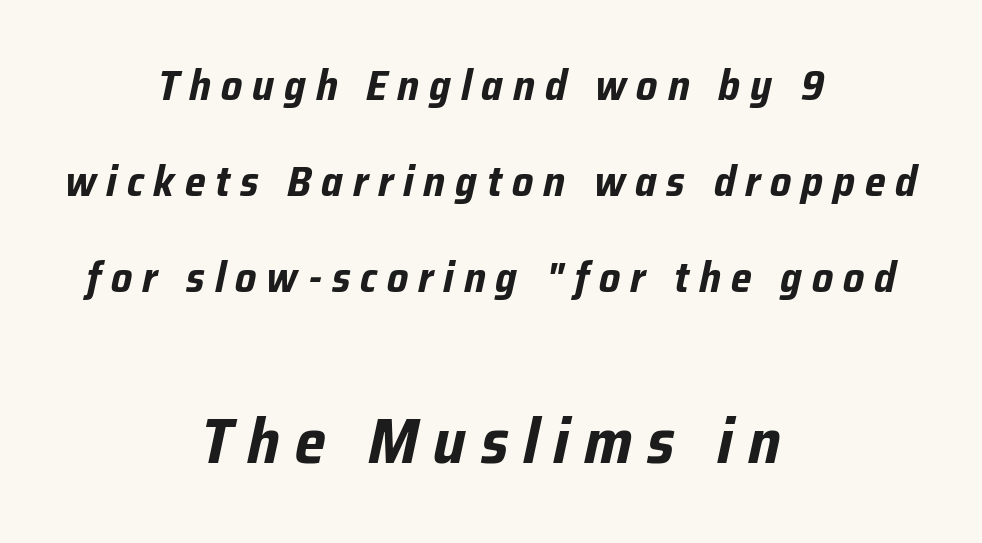
The image shows 64 px bold, condensed type, italic (leaning right); set centered, loose line spacing (2.23x), unusually wide letter spacing (+0.23 em), not underlined; the second (bottom) block is 1.49x larger; low stroke contrast and a medium x-height.
